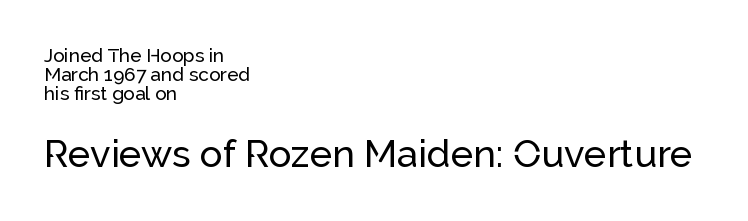
{"serif": "no", "italic": "no", "width": "normal", "stroke_contrast": "low", "x_height": "medium", "monospaced": "no", "underline": "no", "align": "left", "line_spacing": "tight", "line_spacing_ratio": 1.0, "letter_spacing": "normal", "letter_spacing_em": 0.0, "larger_block": "second", "size_ratio": 2.0, "glyph_px": 38}
